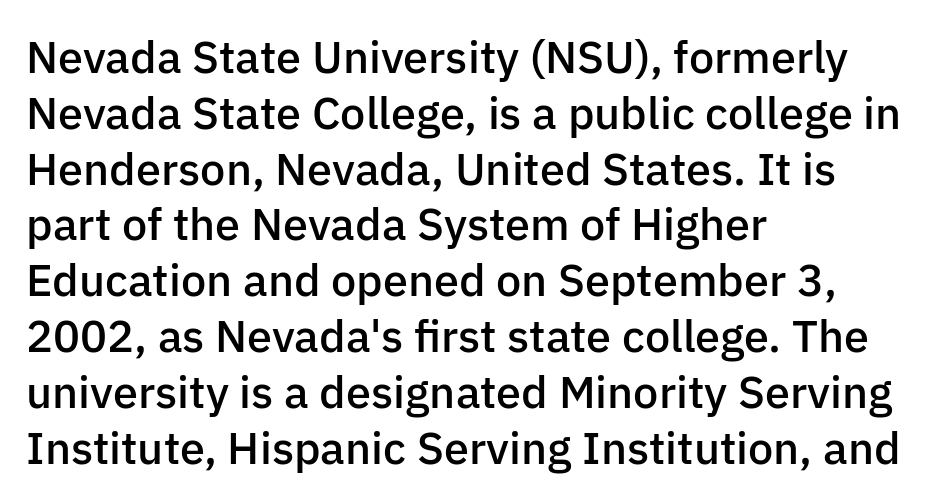
Typesetter's note: demi weight, one step under bold. The compositor pushed each line to the left boundary. The string is rendered with underlining switched off. What stands out about the letter spacing? Nothing — it is the standard amount. Is this a sans? Yes — the strokes have no serifs. The face used here is proportionally spaced, like ordinary book or web type.
